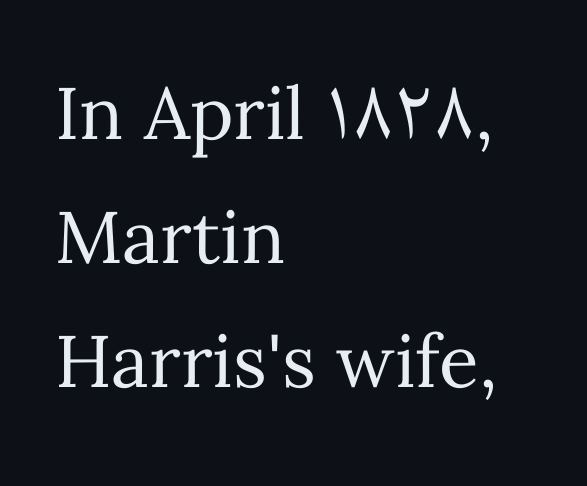
Q: Is the text bold? A: No.
Q: Is the text italic (slanted)? A: No, it is upright.
Q: Is the text underlined? A: No.
Q: How is the paragraph aligned? A: Left-aligned.
Q: Is the spacing between letters normal or unusually wide? A: Normal.
Q: Is the spacing between lines tight, normal or loose? A: Normal.
Q: Width (condensed, normal, or wide)? A: Normal.
Q: Stroke contrast? A: Medium.
Q: x-height? A: Medium.
Q: Monospaced? A: No.
